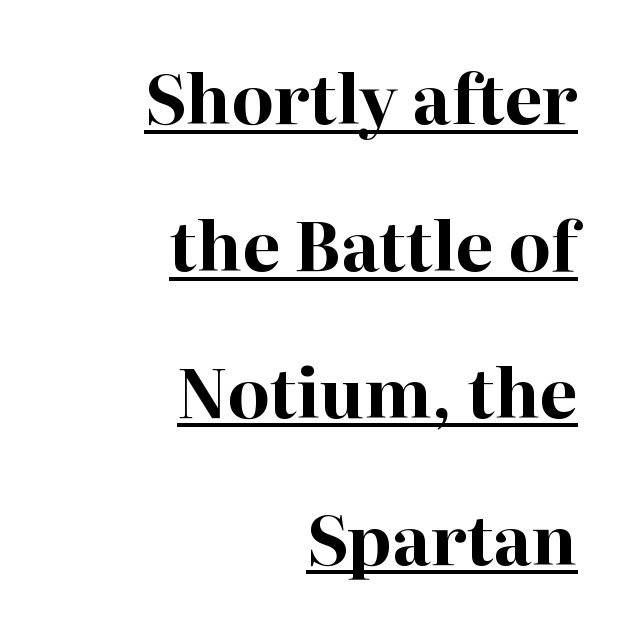
The image shows 68 px bold serif type, upright; set right-aligned, loose line spacing (2.16x), normal letter spacing, underlined; high stroke contrast and a medium x-height.
